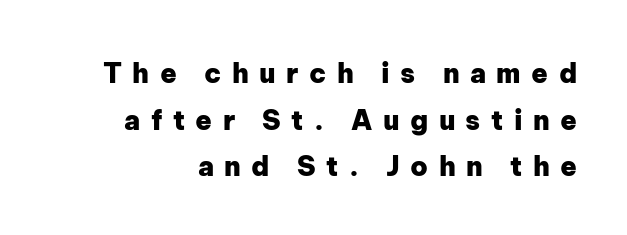
Caption: expanded tracking, letters set apart. Plenty of ink on the page — the face is bold. The foot of each line stays bare and open. When letters stand straight like this, we call the style roman or upright.
